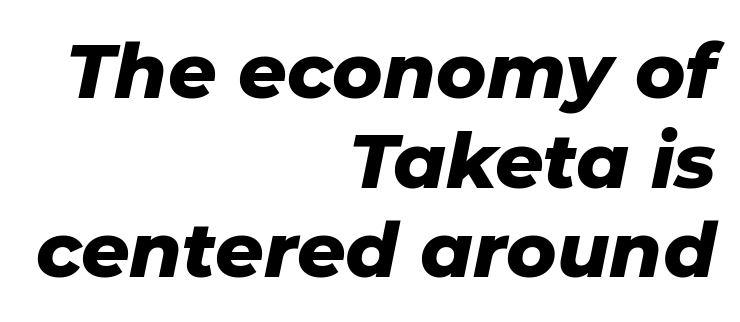
Q: Is the text bold? A: Yes.
Q: Is the text italic (slanted)? A: Yes, it leans right by about 11 degrees.
Q: Is the text underlined? A: No.
Q: How is the paragraph aligned? A: Right-aligned.
Q: Is the spacing between letters normal or unusually wide? A: Normal.
Q: Width (condensed, normal, or wide)? A: Normal.
Q: Stroke contrast? A: Low.
Q: x-height? A: Medium.
Q: Monospaced? A: No.
